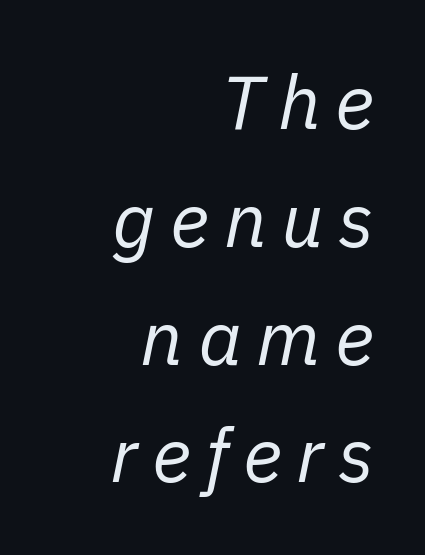
{"italic": "yes", "lean": "right", "slant_degrees": 11, "bold": "no", "weight": "regular", "width": "normal", "stroke_contrast": "low", "x_height": "medium", "monospaced": "no", "underline": "no", "align": "right", "line_spacing": "normal", "line_spacing_ratio": 1.55, "glyph_px": 76}
